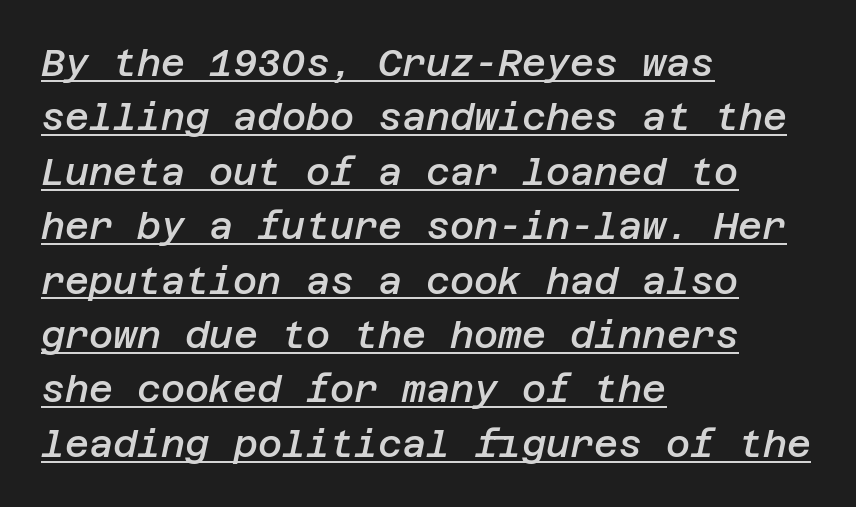
Q: Is the text bold? A: Semi-bold.
Q: Is the text italic (slanted)? A: Yes, it leans right by about 12 degrees.
Q: Is the text underlined? A: Yes.
Q: How is the paragraph aligned? A: Left-aligned.
Q: Is the spacing between letters normal or unusually wide? A: Normal.
Q: Is the spacing between lines tight, normal or loose? A: Normal.
Q: Width (condensed, normal, or wide)? A: Normal.
Q: Stroke contrast? A: Low.
Q: x-height? A: Large.
